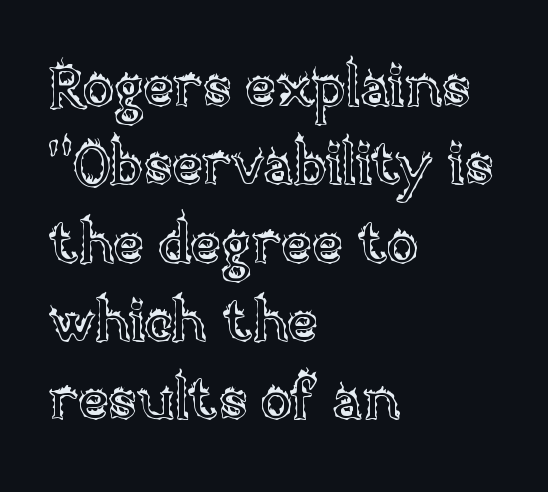
Q: Is the text italic (slanted)? A: No, it is upright.
Q: Is the text underlined? A: No.
Q: How is the paragraph aligned? A: Left-aligned.
Q: Is the spacing between letters normal or unusually wide? A: Normal.
Q: Is the spacing between lines tight, normal or loose? A: Normal.
Q: Width (condensed, normal, or wide)? A: Normal.
Q: x-height? A: Large.
Q: Monospaced? A: No.
